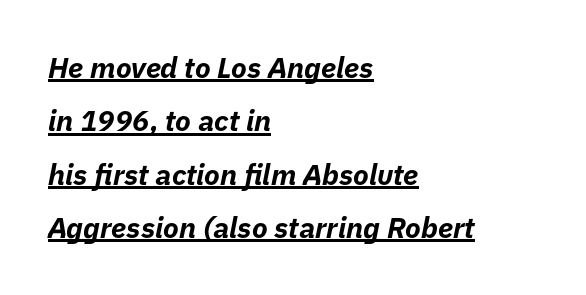
The lines are quadded left. There is no visible air inserted between adjacent glyphs. A typesetter would call this proportional, since set widths differ per character. Quick note: underline on. Is the type bold? Yes — the strokes are clearly thick and heavy.
